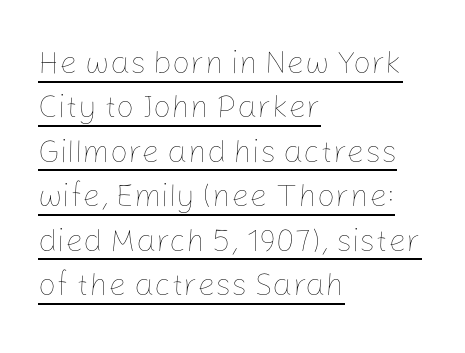
{"italic": "no", "bold": "no", "weight": "thin", "width": "normal", "stroke_contrast": "low", "x_height": "medium", "monospaced": "no", "underline": "yes", "align": "left", "line_spacing": "normal", "line_spacing_ratio": 1.39, "letter_spacing": "normal", "letter_spacing_em": 0.0, "glyph_px": 32}
